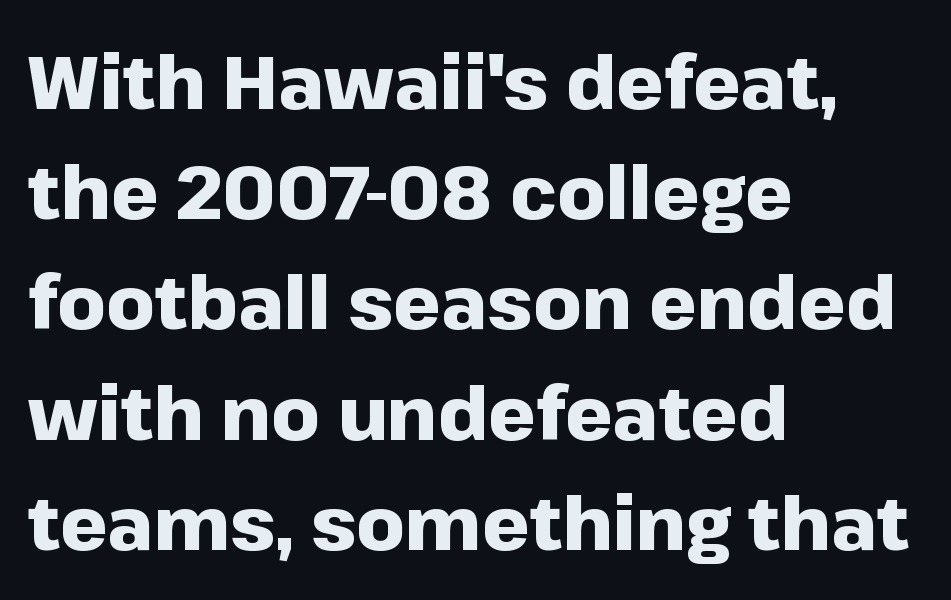
Q: Is the text bold? A: Yes.
Q: Is the text italic (slanted)? A: No, it is upright.
Q: Is the typeface a serif or a sans-serif typeface? A: Sans-serif.
Q: Is the text underlined? A: No.
Q: How is the paragraph aligned? A: Left-aligned.
Q: Is the spacing between letters normal or unusually wide? A: Normal.
Q: Is the spacing between lines tight, normal or loose? A: Normal.
Q: Width (condensed, normal, or wide)? A: Normal.
Q: Stroke contrast? A: Low.
Q: x-height? A: Medium.
Q: Monospaced? A: No.
